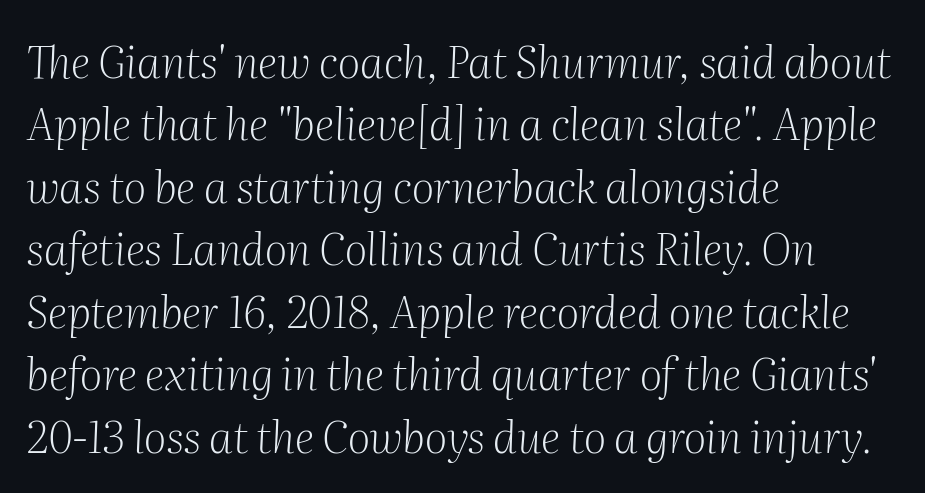
The image shows 44 px light serif type, italic (leaning right); set left-aligned, normal line spacing (1.42x), normal letter spacing, not underlined; medium stroke contrast and a medium x-height.
